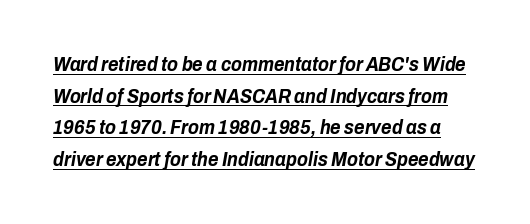
{"italic": "yes", "lean": "right", "slant_degrees": 10, "bold": "yes", "underline": "yes", "line_spacing": "normal", "line_spacing_ratio": 1.58, "letter_spacing": "normal", "letter_spacing_em": 0.0, "glyph_px": 20}
